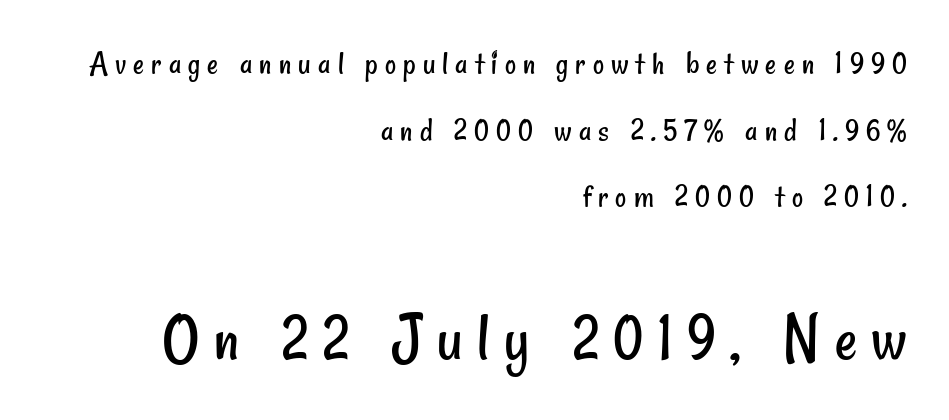
The image shows 69 px regular-weight, condensed sans-serif type; set right-aligned, loose line spacing (1.96x), unusually wide letter spacing (+0.21 em), not underlined; the second (bottom) block is 2.03x larger; low stroke contrast and a small x-height.
